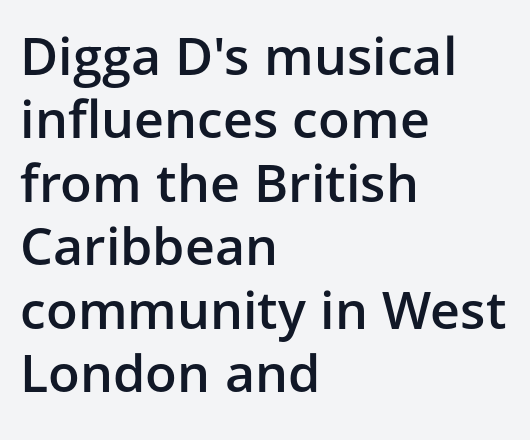
Q: Is the text bold? A: Semi-bold.
Q: Is the text italic (slanted)? A: No, it is upright.
Q: Is the typeface a serif or a sans-serif typeface? A: Sans-serif.
Q: Is the text underlined? A: No.
Q: How is the paragraph aligned? A: Left-aligned.
Q: Is the spacing between letters normal or unusually wide? A: Normal.
Q: Width (condensed, normal, or wide)? A: Normal.
Q: Stroke contrast? A: Low.
Q: x-height? A: Medium.
Q: Monospaced? A: No.
